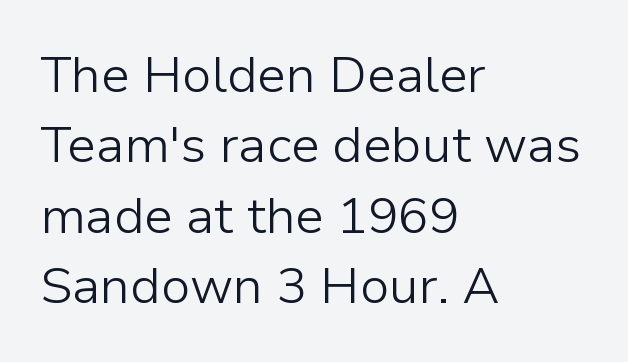
The image shows 51 px light sans-serif type, upright; set left-aligned, normal line spacing (1.38x), normal letter spacing, not underlined; low stroke contrast and a medium x-height.
